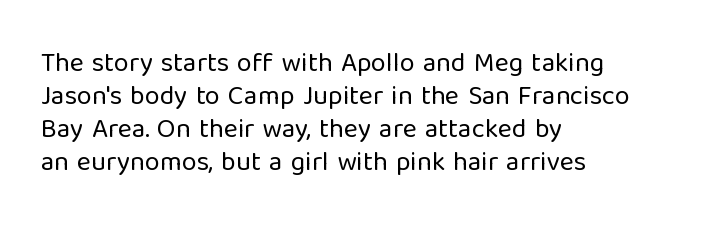
Q: Is the text bold? A: No.
Q: Is the text italic (slanted)? A: No, it is upright.
Q: Is the text underlined? A: No.
Q: How is the paragraph aligned? A: Left-aligned.
Q: Is the spacing between letters normal or unusually wide? A: Normal.
